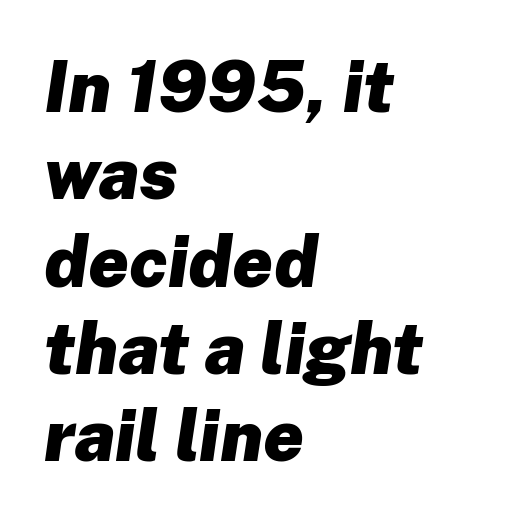
Q: Is the text bold? A: Yes.
Q: Is the text italic (slanted)? A: Yes, it leans right by about 8 degrees.
Q: Is the text underlined? A: No.
Q: How is the paragraph aligned? A: Left-aligned.
Q: Is the spacing between letters normal or unusually wide? A: Normal.
Q: Width (condensed, normal, or wide)? A: Normal.
Q: Stroke contrast? A: Low.
Q: x-height? A: Medium.
Q: Monospaced? A: No.
